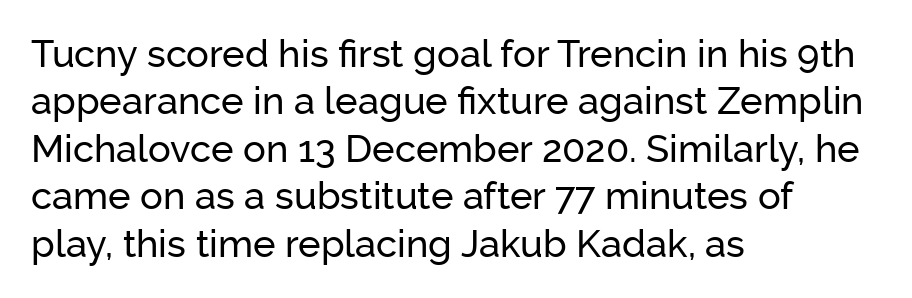
The image shows 38 px sans-serif type, upright; set left-aligned, normal line spacing (1.25x), normal letter spacing, not underlined; low stroke contrast and a medium x-height.
